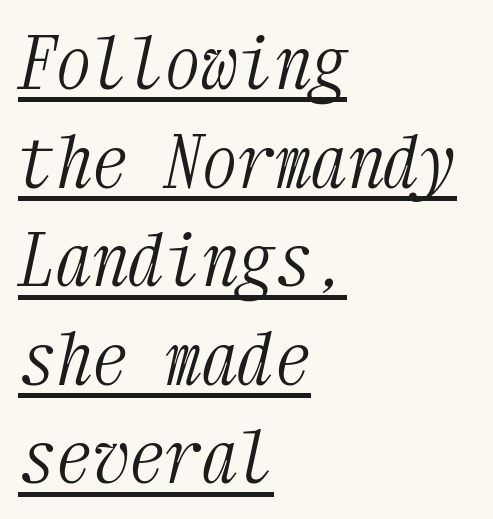
The image shows 73 px light, condensed serif type, italic (leaning right), monospaced; set left-aligned, normal line spacing (1.35x), normal letter spacing, underlined; medium stroke contrast and a medium x-height.
